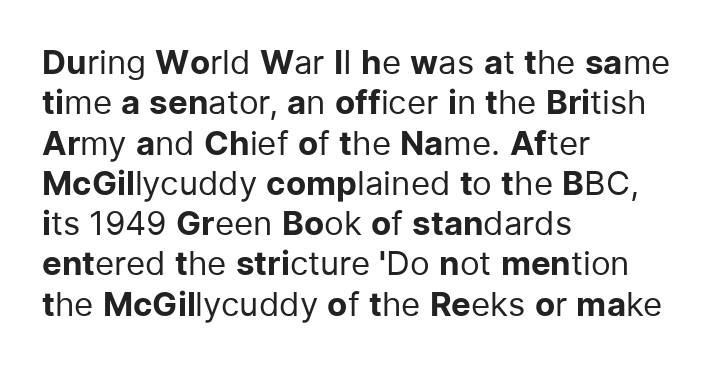
Decoration check: the copy has no underline. Note: no serifs on the glyphs. Notice how the stems are strictly vertical — no italics here. Reading down the block, your eye returns to a fixed left position each line.
